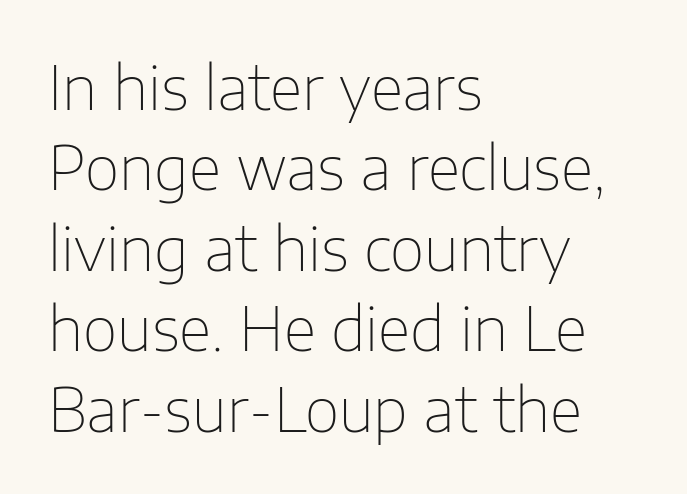
{"serif": "no", "italic": "no", "bold": "no", "weight": "thin", "width": "normal", "stroke_contrast": "low", "x_height": "medium", "monospaced": "no", "underline": "no", "align": "left", "line_spacing": "normal", "line_spacing_ratio": 1.34, "letter_spacing": "normal", "letter_spacing_em": 0.0, "glyph_px": 60}
